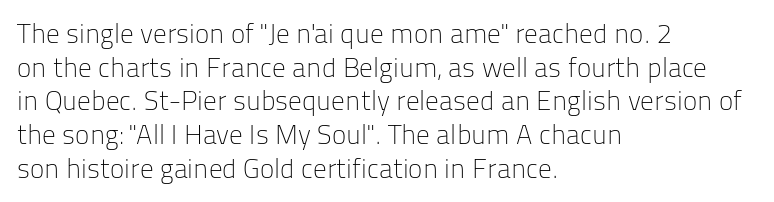
Q: Is the text bold? A: No.
Q: Is the text italic (slanted)? A: No, it is upright.
Q: Is the text underlined? A: No.
Q: How is the paragraph aligned? A: Left-aligned.
Q: Is the spacing between letters normal or unusually wide? A: Normal.
Q: Is the spacing between lines tight, normal or loose? A: Normal.
